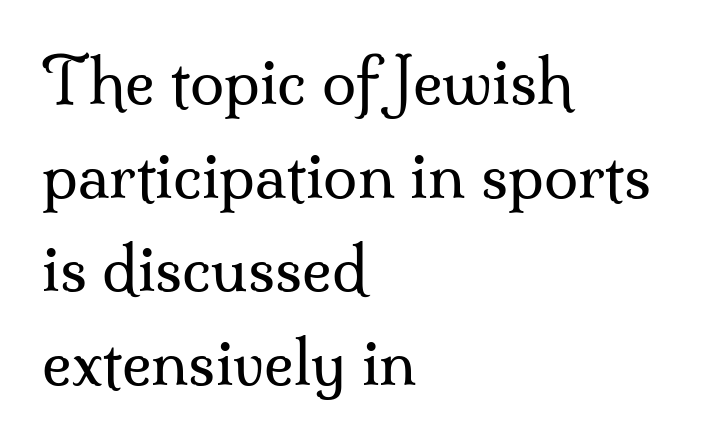
Note: serifs present on the glyphs. Typeset ragged right — the left edge is the straight one. Stroke mass is kept to a normal reading level or below. Quick note: not italic, upright.
